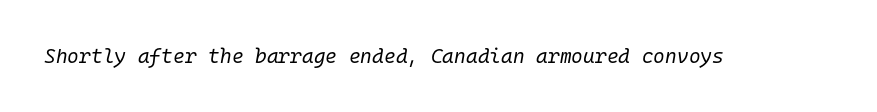
Q: Is the text bold? A: No.
Q: Is the text italic (slanted)? A: Yes, it leans right by about 10 degrees.
Q: Is the text underlined? A: No.
Q: Is the spacing between letters normal or unusually wide? A: Normal.
